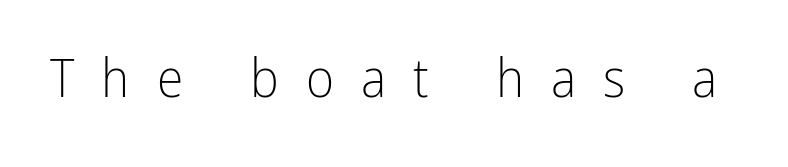
Designer's note — italics off, roman on. Between one letter and the next there's a generous, obvious gap. The area under the type is left untouched. This rendering employs a face without finishing strokes, i.e., a sans-serif. A typesetter would call this proportional, since set widths differ per character. Caption: face not bold, strokes unweighted.
